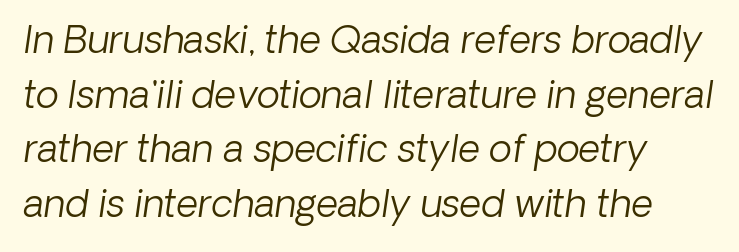
{"serif": "no", "bold": "no", "weight": "light", "width": "normal", "stroke_contrast": "low", "x_height": "medium", "monospaced": "no", "underline": "no", "line_spacing": "normal", "line_spacing_ratio": 1.44, "letter_spacing": "normal", "letter_spacing_em": 0.0, "glyph_px": 38}
